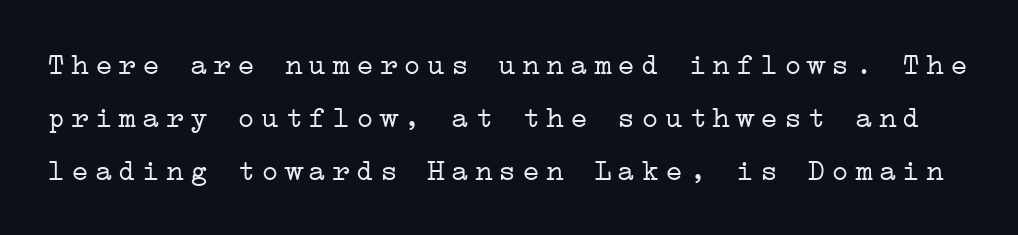
Q: Is the text bold? A: No.
Q: Is the text italic (slanted)? A: No, it is upright.
Q: Is the typeface a serif or a sans-serif typeface? A: Serif.
Q: Is the text underlined? A: No.
Q: Width (condensed, normal, or wide)? A: Wide.
Q: Stroke contrast? A: Low.
Q: x-height? A: Medium.
